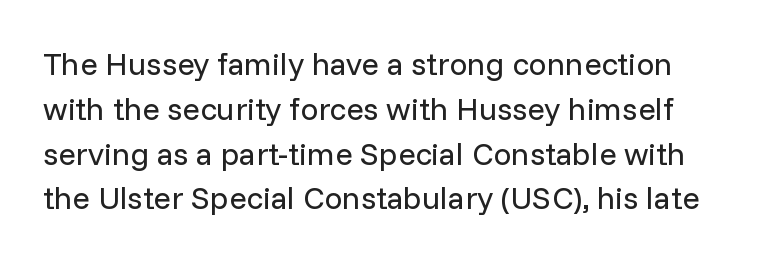
The image shows 32 px regular-weight sans-serif type, upright; set normal line spacing (1.4x), normal letter spacing, not underlined; low stroke contrast and a medium x-height.
